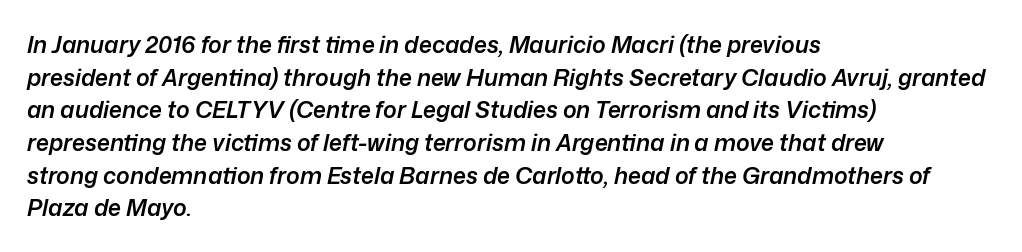
The image shows 23 px text type, italic (leaning right); set left-aligned, normal line spacing (1.42x), normal letter spacing, not underlined.
